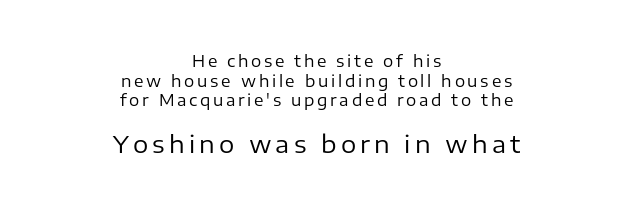
Every stem runs plumb, perpendicular to the baseline. The weight would be labelled regular, book, light, or lighter still. Type without underlining. The rag falls on both sides of this text block equally.
